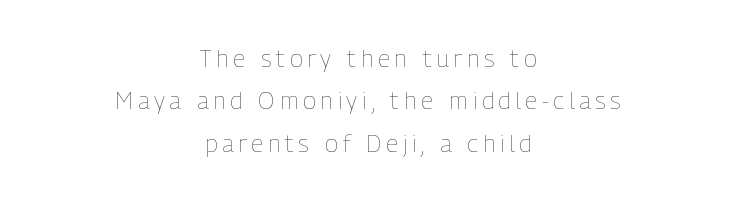
Q: Is the text bold? A: No.
Q: Is the text italic (slanted)? A: No, it is upright.
Q: Is the text underlined? A: No.
Q: How is the paragraph aligned? A: Centered.
Q: Is the spacing between letters normal or unusually wide? A: Unusually wide.
